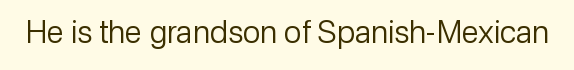
Q: Is the text bold? A: No.
Q: Is the text italic (slanted)? A: No, it is upright.
Q: Is the typeface a serif or a sans-serif typeface? A: Sans-serif.
Q: Is the text underlined? A: No.
Q: Is the spacing between letters normal or unusually wide? A: Normal.
Q: Width (condensed, normal, or wide)? A: Normal.
Q: Stroke contrast? A: Low.
Q: x-height? A: Medium.
Q: Monospaced? A: No.
